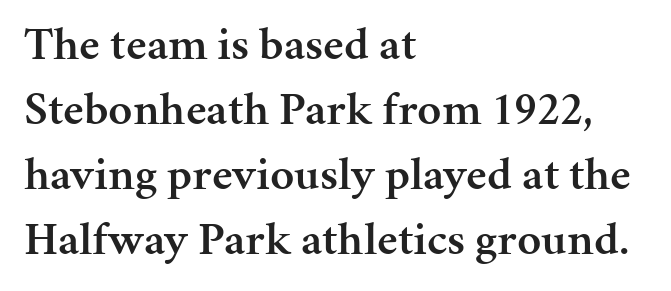
Q: Is the text bold? A: Semi-bold.
Q: Is the text italic (slanted)? A: No, it is upright.
Q: Is the typeface a serif or a sans-serif typeface? A: Serif.
Q: Is the text underlined? A: No.
Q: How is the paragraph aligned? A: Left-aligned.
Q: Is the spacing between letters normal or unusually wide? A: Normal.
Q: Is the spacing between lines tight, normal or loose? A: Normal.
Q: Width (condensed, normal, or wide)? A: Normal.
Q: Stroke contrast? A: Medium.
Q: x-height? A: Medium.
Q: Monospaced? A: No.
